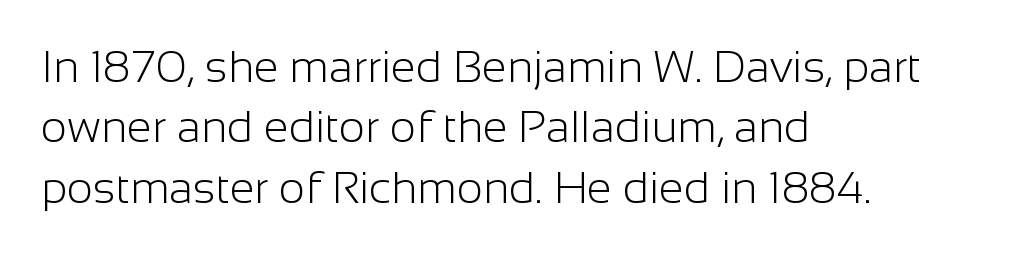
{"serif": "no", "italic": "no", "bold": "no", "weight": "light", "width": "normal", "stroke_contrast": "low", "x_height": "medium", "monospaced": "no", "underline": "no", "align": "left", "line_spacing": "normal", "line_spacing_ratio": 1.34, "letter_spacing": "normal", "letter_spacing_em": 0.0, "glyph_px": 45}
